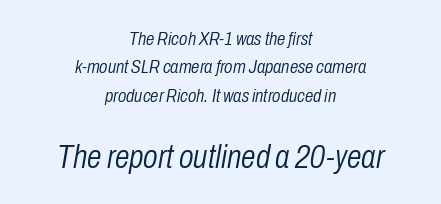
{"italic": "yes", "lean": "right", "slant_degrees": 10, "bold": "no", "weight": "light", "width": "condensed", "stroke_contrast": "low", "x_height": "medium", "monospaced": "no", "underline": "no", "align": "center", "line_spacing": "normal", "line_spacing_ratio": 1.49, "letter_spacing": "normal", "letter_spacing_em": 0.0, "larger_block": "second", "size_ratio": 1.74, "glyph_px": 33}
